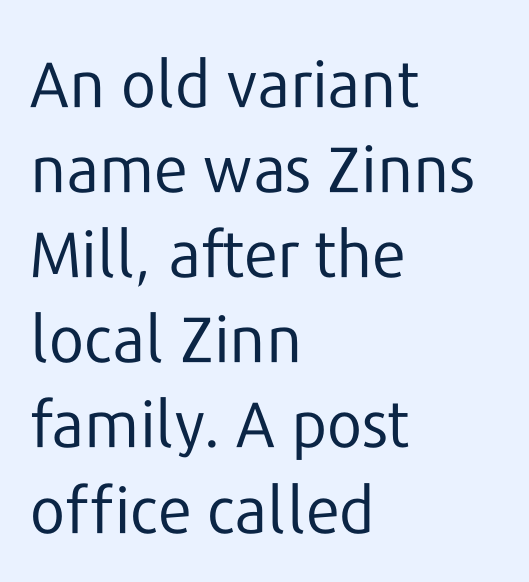
The image shows 64 px regular-weight sans-serif type, upright; set left-aligned, normal line spacing (1.33x), normal letter spacing, not underlined; low stroke contrast and a medium x-height.
